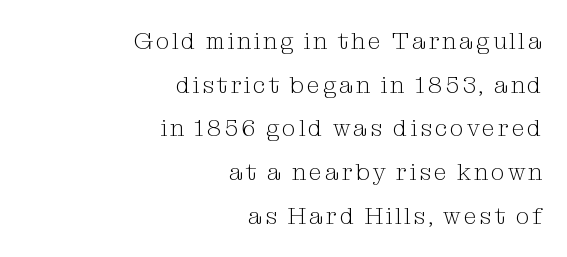
A student would call this right alignment; a typographer would say flush right, rag left. Ordinary non-slanted type is in use. Stems here are at most as thick as an everyday book face. The words here are not underlined.
